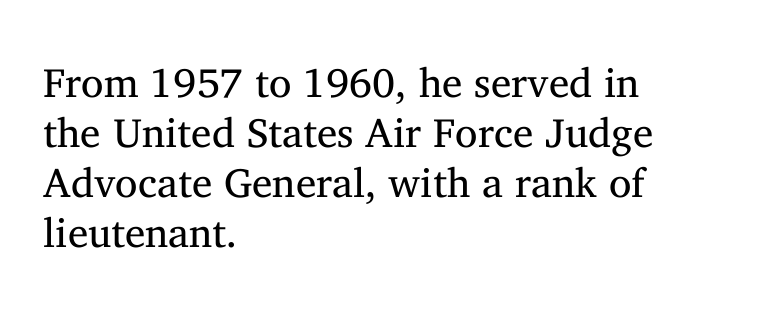
Q: Is the text bold? A: No.
Q: Is the text italic (slanted)? A: No, it is upright.
Q: Is the typeface a serif or a sans-serif typeface? A: Serif.
Q: Is the text underlined? A: No.
Q: How is the paragraph aligned? A: Left-aligned.
Q: Is the spacing between letters normal or unusually wide? A: Normal.
Q: Width (condensed, normal, or wide)? A: Normal.
Q: Stroke contrast? A: Medium.
Q: x-height? A: Medium.
Q: Monospaced? A: No.
